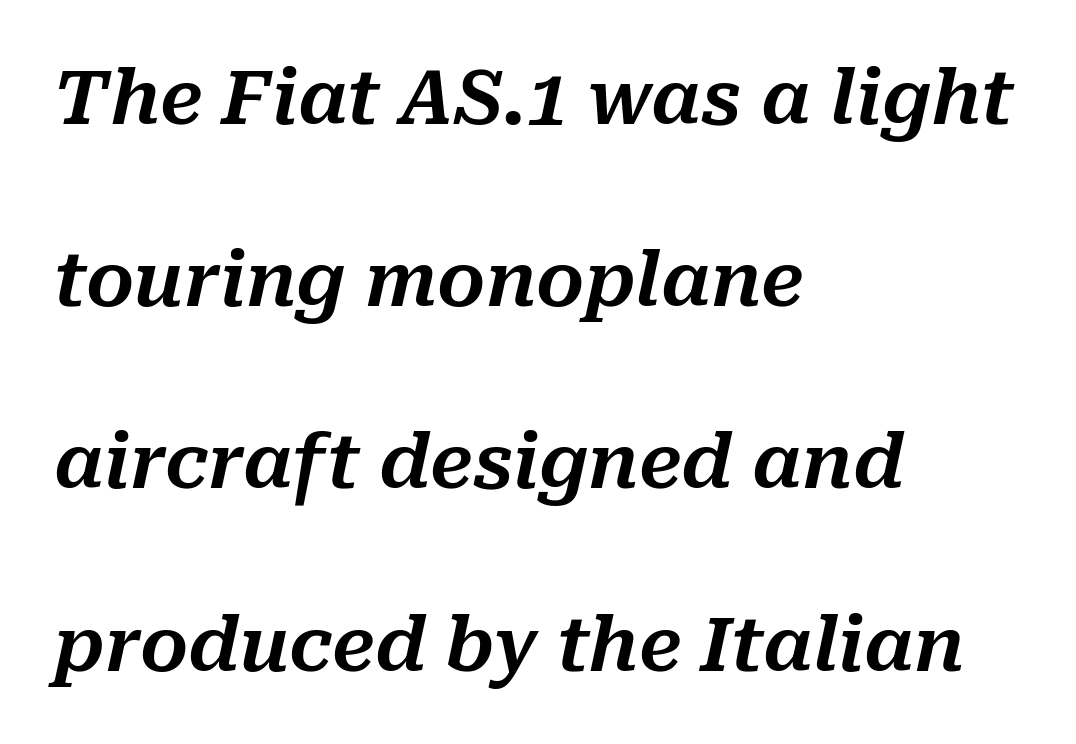
The image shows 75 px text type, italic (leaning right); set left-aligned, loose line spacing (2.43x), normal letter spacing, not underlined; medium stroke contrast and a medium x-height.
